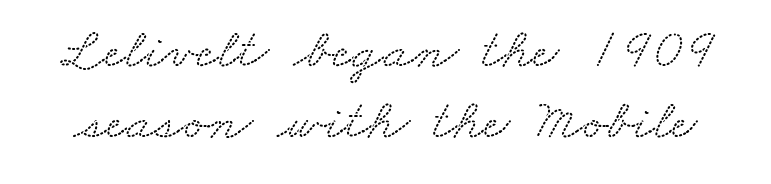
{"serif": "yes", "width": "wide", "stroke_contrast": "low", "x_height": "small", "monospaced": "no", "underline": "no", "line_spacing_ratio": 1.22, "letter_spacing": "normal", "letter_spacing_em": 0.0, "glyph_px": 58}
